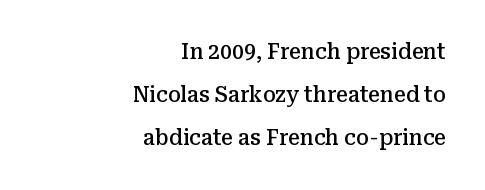
{"italic": "no", "bold": "semi", "underline": "no", "align": "right", "line_spacing": "loose", "line_spacing_ratio": 2.04, "letter_spacing": "normal", "letter_spacing_em": 0.0, "glyph_px": 21}
